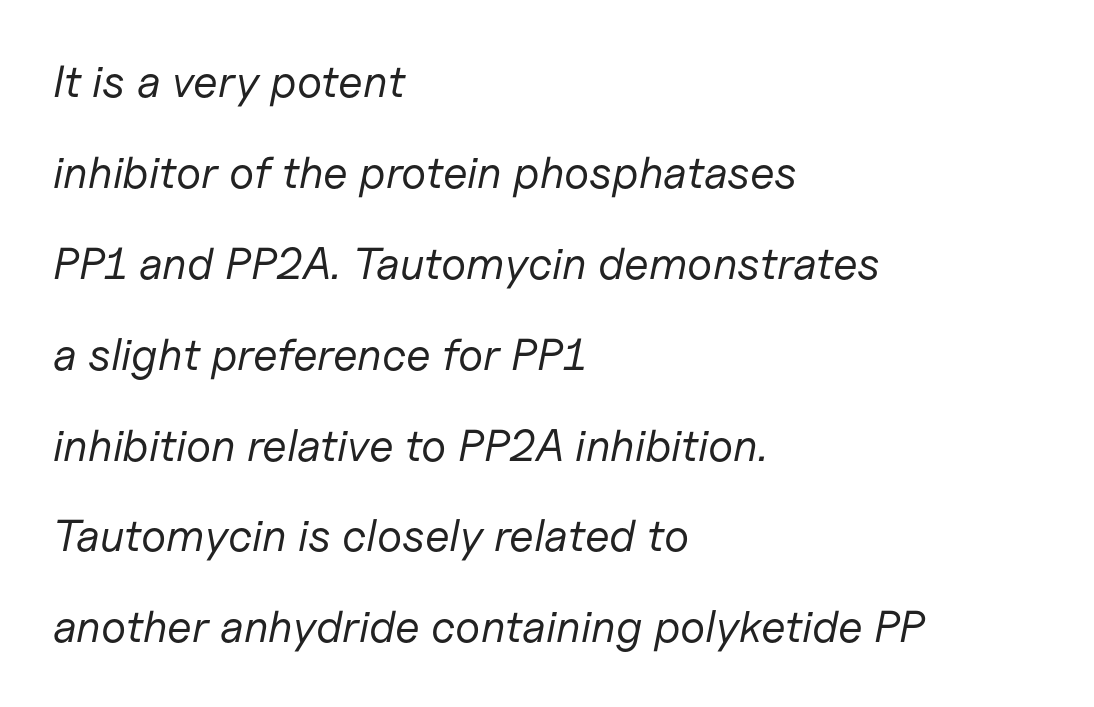
The image shows 45 px regular-weight type, italic (leaning right); set left-aligned, loose line spacing (2.02x), normal letter spacing, not underlined; low stroke contrast and a medium x-height.
